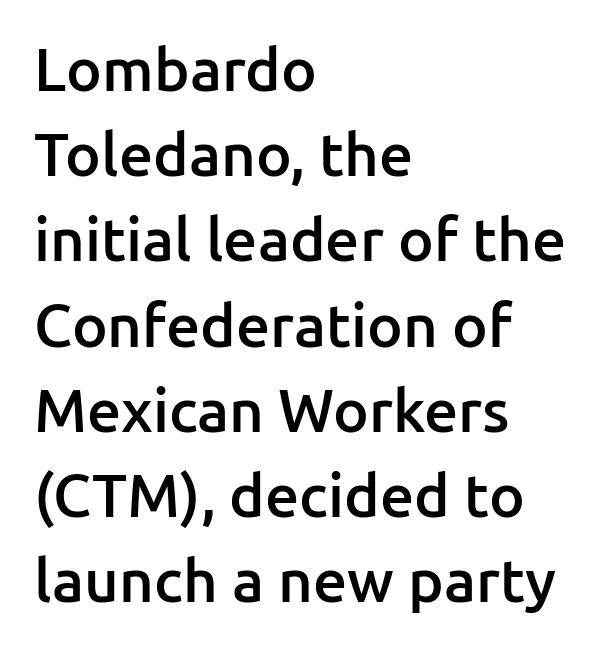
The image shows 60 px semibold sans-serif type, upright; set left-aligned, normal line spacing (1.42x), normal letter spacing, not underlined; low stroke contrast and a medium x-height.
